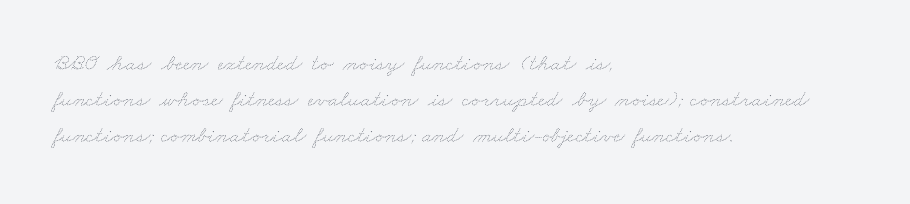
The image shows 23 px text type; set left-aligned, normal line spacing (1.56x), normal letter spacing, not underlined.
